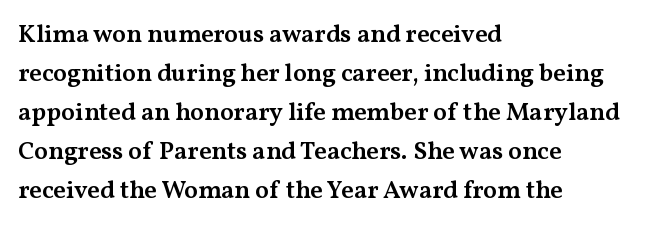
Q: Is the text bold? A: Semi-bold.
Q: Is the text italic (slanted)? A: No, it is upright.
Q: Is the text underlined? A: No.
Q: How is the paragraph aligned? A: Left-aligned.
Q: Is the spacing between letters normal or unusually wide? A: Normal.
Q: Is the spacing between lines tight, normal or loose? A: Normal.
